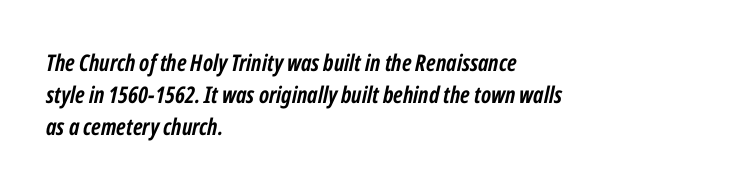
Rows of type keep a routine distance in the vertical direction. Compared with ordinary roman type, these characters are visibly tilted. Bold? Absolutely — the strokes are thick and heavy. The passage shown is not underscored anywhere.
